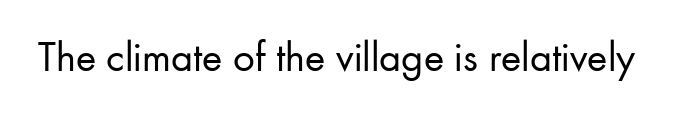
Inter-character spacing is left at the font's built-in metrics. Stem width sits at or under what a default text font uses. Character widths vary here, with narrow letters taking less room than wide ones. The axis of the letterforms is exactly vertical. Nope, no serifs anywhere on these letters. A clean baseline with only descenders dipping below it.
